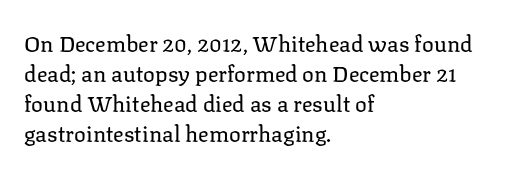
{"italic": "no", "bold": "no", "underline": "no", "align": "left", "line_spacing": "normal", "line_spacing_ratio": 1.37, "letter_spacing": "normal", "letter_spacing_em": 0.0, "glyph_px": 22}
